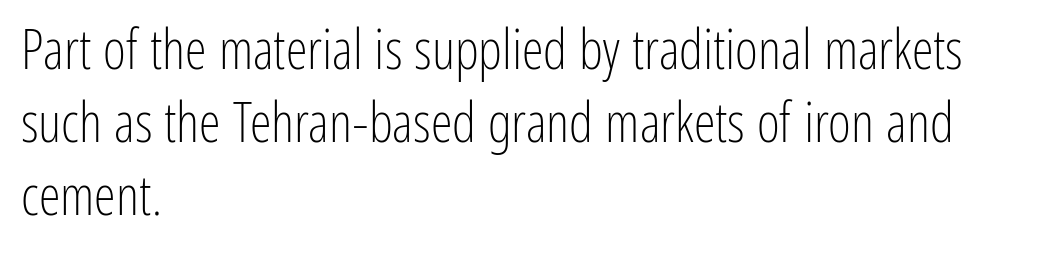
{"serif": "no", "italic": "no", "bold": "no", "weight": "light", "width": "condensed", "stroke_contrast": "low", "x_height": "medium", "monospaced": "no", "underline": "no", "align": "left", "line_spacing": "normal", "line_spacing_ratio": 1.33, "letter_spacing": "normal", "letter_spacing_em": 0.0, "glyph_px": 55}
